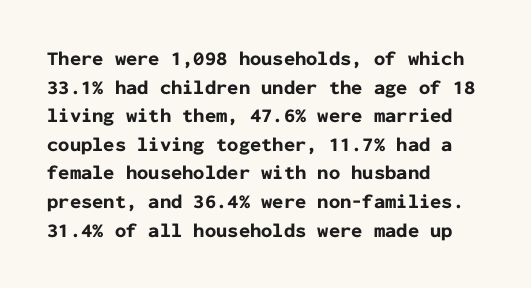
This sample uses an upright cut, with every glyph sitting square on the baseline. Only glyphs here, with clear space below each row. Visually the block forms a straight wall on the left and a jagged coastline on the right. Its strokes are broad and dark, the hallmark of bold type. This block has exactly the height ordinary leading produces. The passage shown has conventional tracking throughout.
